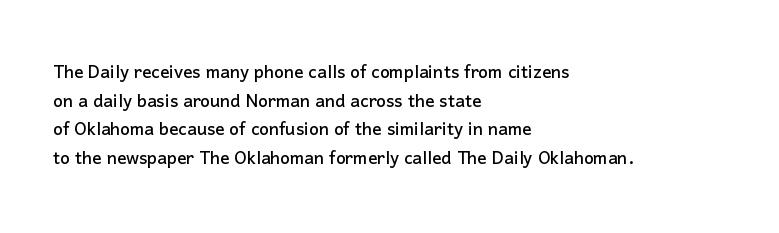
Q: Is the text italic (slanted)? A: No, it is upright.
Q: Is the text underlined? A: No.
Q: How is the paragraph aligned? A: Left-aligned.
Q: Is the spacing between letters normal or unusually wide? A: Normal.
Q: Is the spacing between lines tight, normal or loose? A: Normal.
